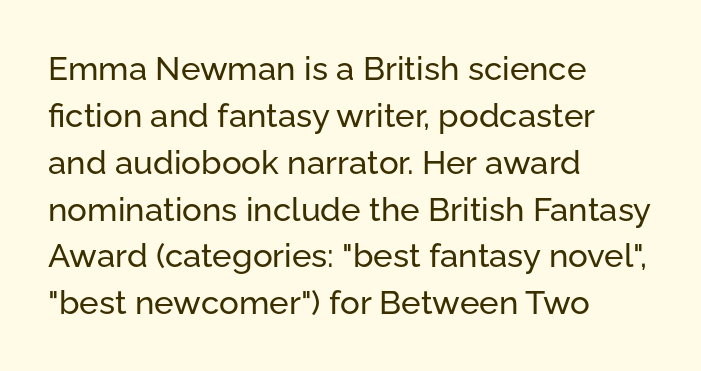
The baseline area is clear. Letterform terminals end flat and unadorned throughout the passage. The block of text has a typical density, with ordinary space between rows. Think of a printed novel: that variable character pitch is what you see here. In CSS terms this would be text-align: left. Ascenders rise straight up at ninety degrees.
